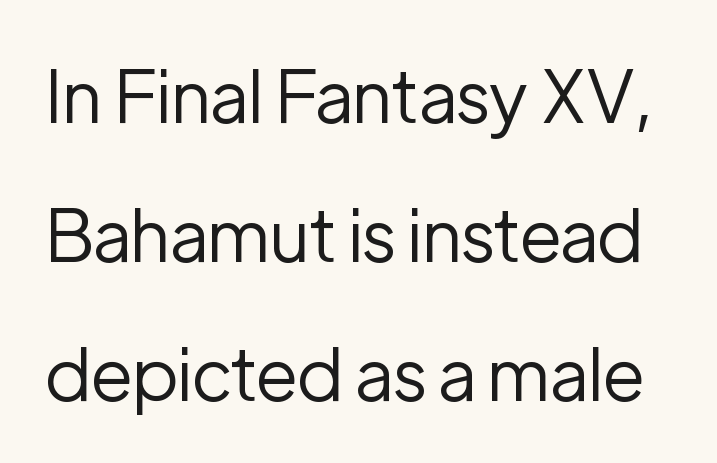
Think of a printed novel: that variable character pitch is what you see here. This sample uses plain, unmodified letter spacing. A bare baseline throughout the passage. Serifs: no, the terminals of the letterforms are clean. Rows of type keep a wide berth in the vertical direction. Stems and bowls with no extra thickness — not bold.
